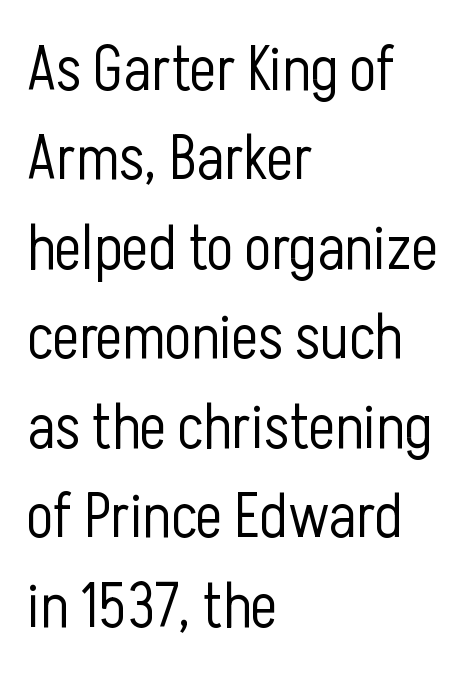
The image shows 63 px light, condensed sans-serif type, upright; set left-aligned, normal line spacing (1.42x), normal letter spacing, not underlined; low stroke contrast and a medium x-height.
